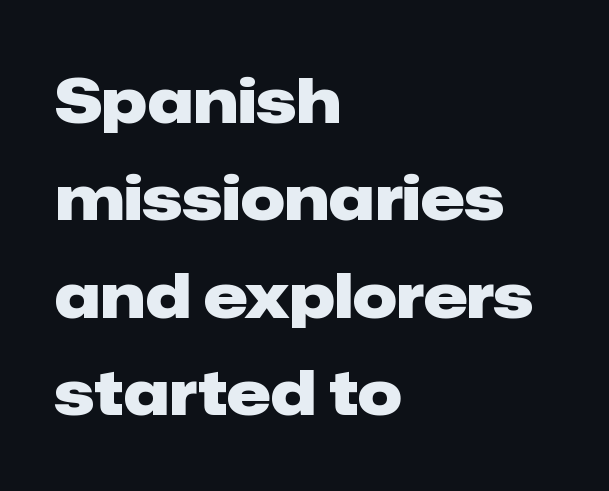
The image shows 62 px heavy sans-serif type, upright; set left-aligned, normal line spacing (1.57x), normal letter spacing, not underlined; low stroke contrast and a medium x-height.
